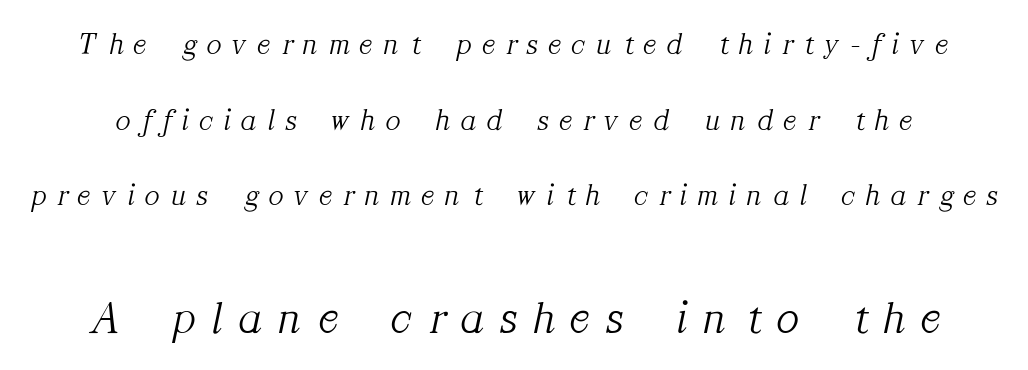
{"serif": "yes", "italic": "yes", "lean": "right", "slant_degrees": 12, "bold": "no", "weight": "light", "width": "normal", "stroke_contrast": "medium", "x_height": "medium", "monospaced": "no", "underline": "no", "line_spacing": "loose", "line_spacing_ratio": 2.44, "letter_spacing": "wide", "letter_spacing_em": 0.36, "larger_block": "second", "size_ratio": 1.52, "glyph_px": 47}
